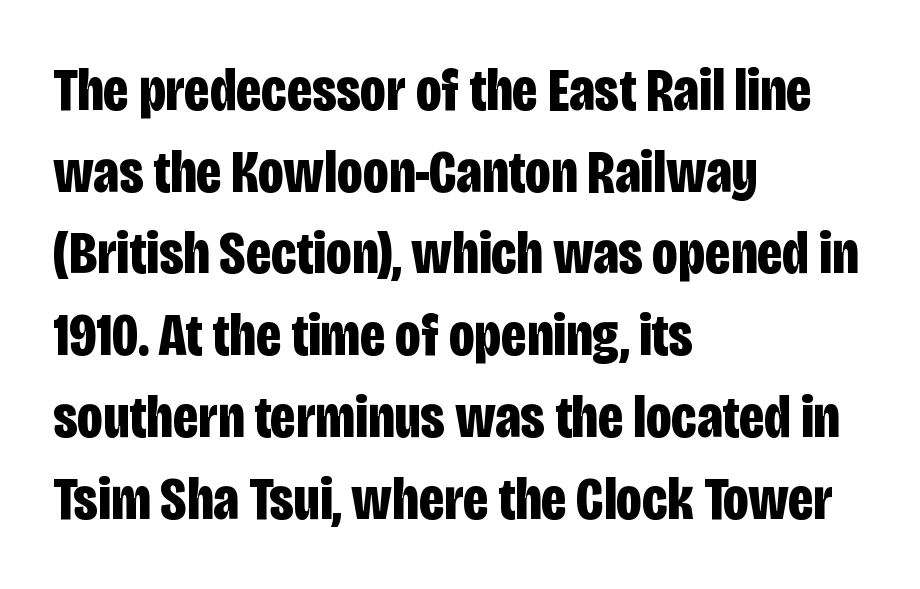
{"serif": "no", "italic": "no", "bold": "yes", "weight": "bold", "width": "condensed", "stroke_contrast": "low", "x_height": "large", "monospaced": "no", "underline": "no", "align": "left", "line_spacing": "normal", "line_spacing_ratio": 1.34, "letter_spacing": "normal", "letter_spacing_em": 0.0, "glyph_px": 61}
